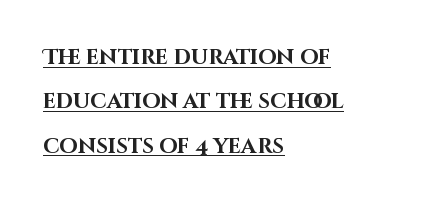
Q: Is the text bold? A: Yes.
Q: Is the text italic (slanted)? A: No, it is upright.
Q: Is the text underlined? A: Yes.
Q: How is the paragraph aligned? A: Left-aligned.
Q: Is the spacing between letters normal or unusually wide? A: Normal.
Q: Is the spacing between lines tight, normal or loose? A: Loose.
